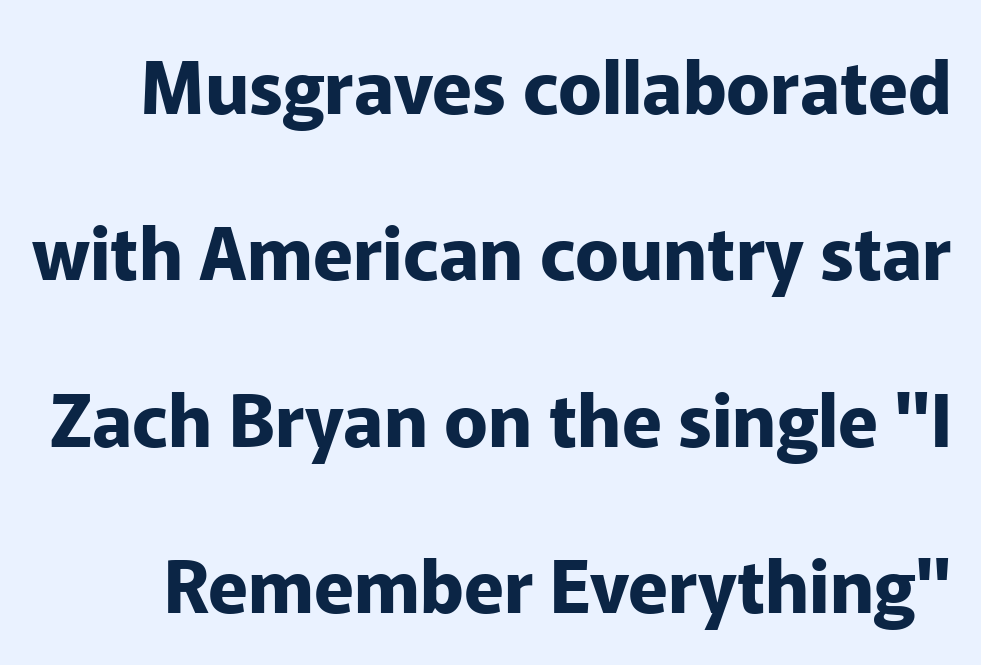
The image shows 73 px bold sans-serif type, upright; set loose line spacing (2.28x), normal letter spacing, not underlined; low stroke contrast and a medium x-height.
